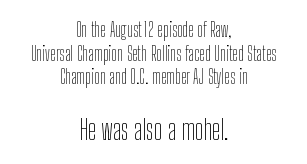
Regarding leading, the lines here are spaced in the standard way. Descender tails drop into unmarked territory. Teacher's note: observe the equal gaps on both sides — that is centered alignment. Notice how the stems are strictly vertical — no italics here.
